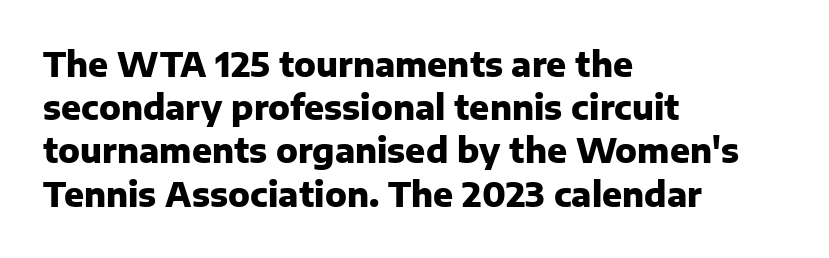
{"serif": "no", "italic": "no", "bold": "yes", "weight": "heavy", "width": "normal", "stroke_contrast": "low", "x_height": "medium", "monospaced": "no", "underline": "no", "align": "left", "line_spacing": "normal", "line_spacing_ratio": 1.31, "letter_spacing": "normal", "letter_spacing_em": 0.0, "glyph_px": 33}
